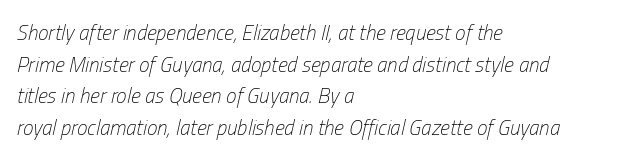
{"italic": "yes", "lean": "right", "slant_degrees": 13, "bold": "no", "underline": "no", "align": "left", "line_spacing": "normal", "line_spacing_ratio": 1.51, "letter_spacing": "normal", "letter_spacing_em": 0.0, "glyph_px": 21}
